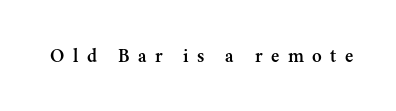
Ordinary non-slanted type is in use. Glance below the letters and you will spot only blank space. The horizontal fit of the characters is loose and conspicuously gappy.
